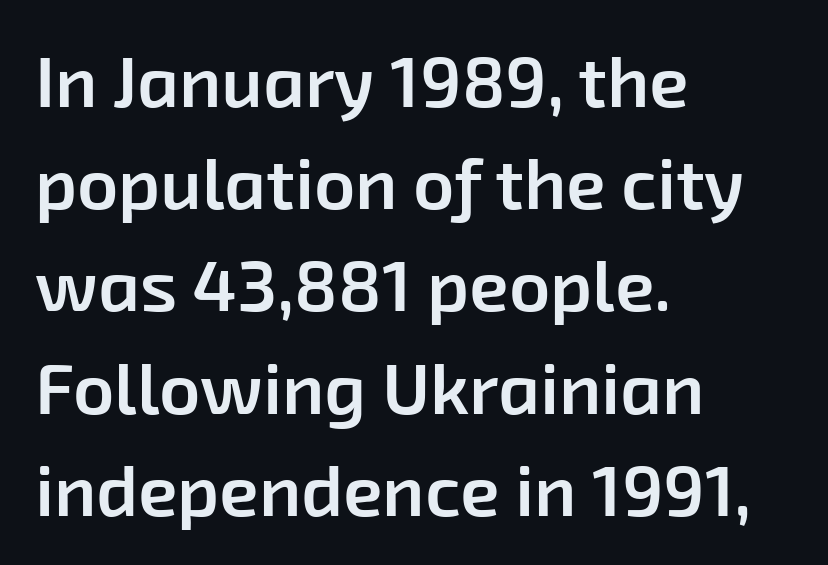
Rule under the text: the space is simply empty. Leading matches the norm, producing a regular column. These lines are rendered in a variable-pitch font. This rendering leaves character spacing at its baseline value. To sum up the face: it is a sans, with no serifs.
